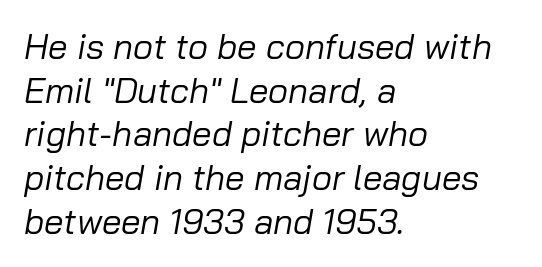
In CSS terms this would be text-align: left. There's an unmistakable incline to the writing here. The glyphs are unaccompanied by any horizontal stroke below them. Is this a heavy cut? Hardly; it is regular or lighter. In terms of letterspacing, this is plain default setting.
